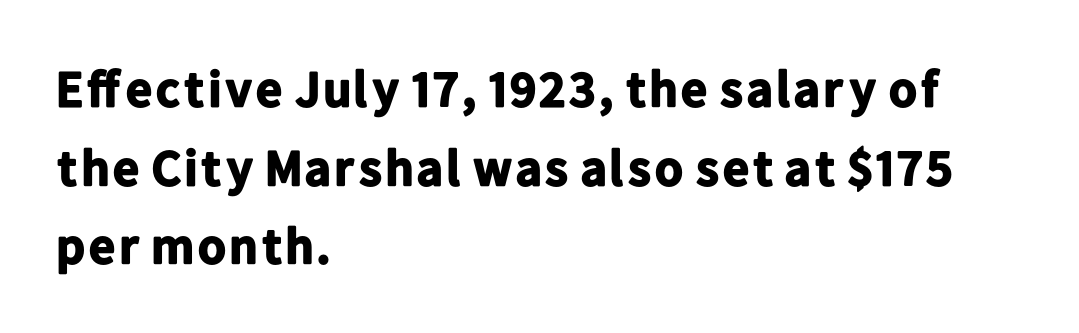
Check under the words: just untouched page. Do the letters lean? They stand straight. Teacher's note: observe the even left margin — that is flush-left alignment. In terms of letterform style, serifs are entirely absent.
